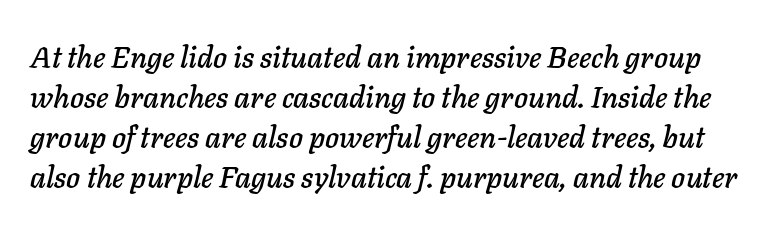
{"italic": "yes", "lean": "right", "slant_degrees": 11, "width": "normal", "stroke_contrast": "low", "x_height": "medium", "monospaced": "no", "underline": "no", "line_spacing": "normal", "line_spacing_ratio": 1.33, "letter_spacing": "normal", "letter_spacing_em": 0.0, "glyph_px": 30}
